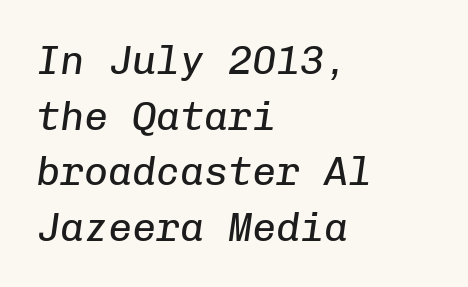
{"italic": "yes", "lean": "right", "slant_degrees": 8, "bold": "no", "weight": "regular", "width": "normal", "stroke_contrast": "low", "x_height": "medium", "monospaced": "yes", "underline": "no", "align": "left", "line_spacing": "normal", "line_spacing_ratio": 1.39, "letter_spacing": "normal", "letter_spacing_em": 0.0, "glyph_px": 40}
